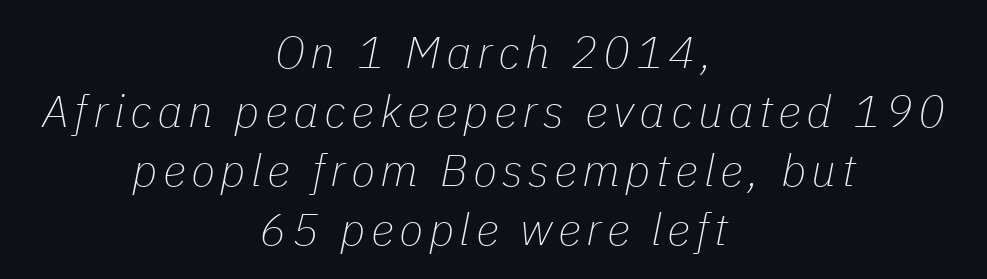
The image shows 45 px thin type, italic (leaning right); set centered, normal line spacing (1.31x), not underlined; low stroke contrast and a medium x-height.
